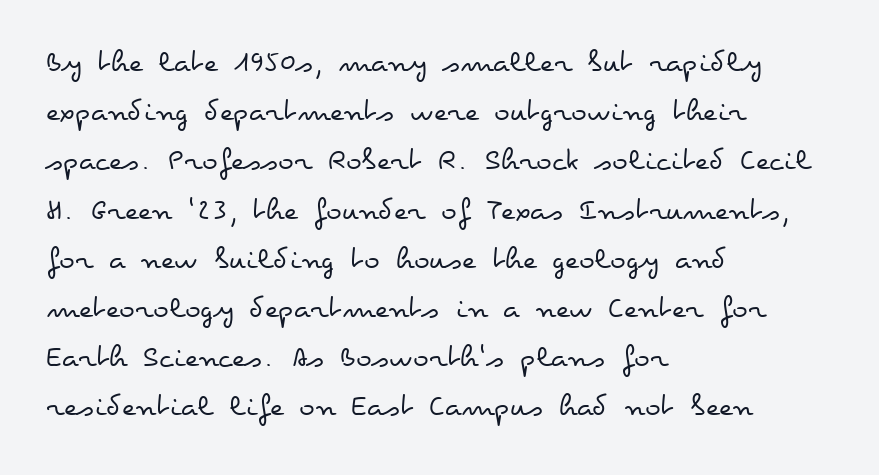
Q: Is the text bold? A: No.
Q: Is the text italic (slanted)? A: No, it is upright.
Q: Is the text underlined? A: No.
Q: How is the paragraph aligned? A: Left-aligned.
Q: Is the spacing between letters normal or unusually wide? A: Normal.
Q: Is the spacing between lines tight, normal or loose? A: Normal.
Q: Width (condensed, normal, or wide)? A: Wide.
Q: Stroke contrast? A: Low.
Q: x-height? A: Small.
Q: Monospaced? A: No.
